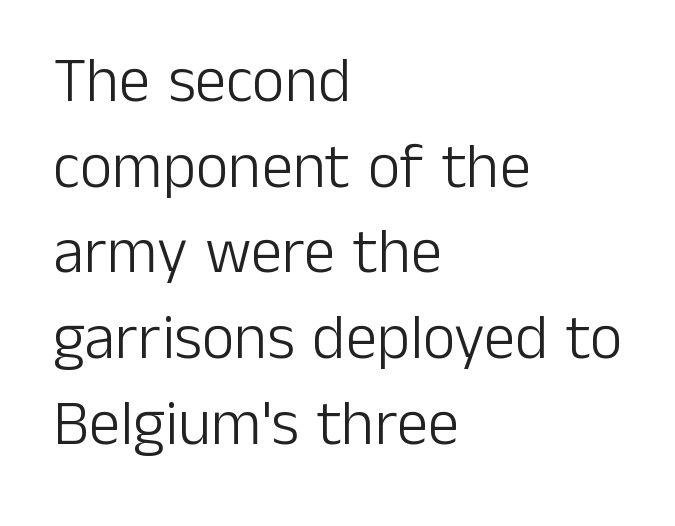
Q: Is the text bold? A: No.
Q: Is the text italic (slanted)? A: No, it is upright.
Q: Is the typeface a serif or a sans-serif typeface? A: Sans-serif.
Q: Is the text underlined? A: No.
Q: How is the paragraph aligned? A: Left-aligned.
Q: Is the spacing between letters normal or unusually wide? A: Normal.
Q: Is the spacing between lines tight, normal or loose? A: Normal.
Q: Width (condensed, normal, or wide)? A: Normal.
Q: Stroke contrast? A: Low.
Q: x-height? A: Medium.
Q: Monospaced? A: No.
